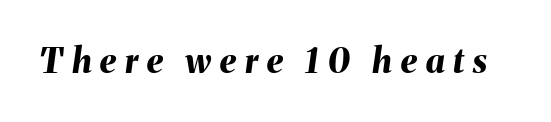
{"italic": "yes", "lean": "right", "slant_degrees": 8, "bold": "yes", "weight": "bold", "width": "normal", "stroke_contrast": "medium", "x_height": "medium", "monospaced": "no", "underline": "no", "letter_spacing": "wide", "letter_spacing_em": 0.26, "glyph_px": 34}
